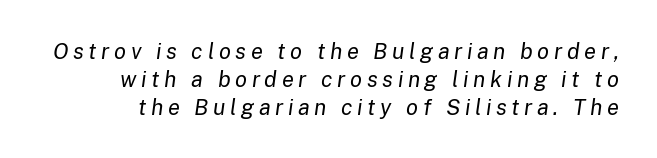
The image shows 22 px text type, italic (leaning right); set normal line spacing (1.27x), unusually wide letter spacing (+0.21 em), not underlined.
